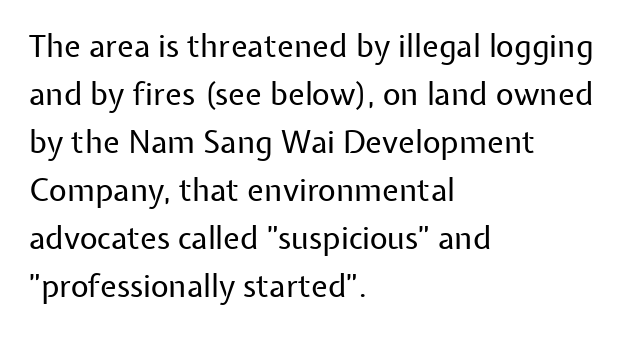
{"serif": "no", "italic": "no", "bold": "no", "weight": "regular", "width": "normal", "stroke_contrast": "low", "x_height": "medium", "monospaced": "no", "underline": "no", "align": "left", "line_spacing": "normal", "line_spacing_ratio": 1.55, "letter_spacing": "normal", "letter_spacing_em": 0.0, "glyph_px": 31}
